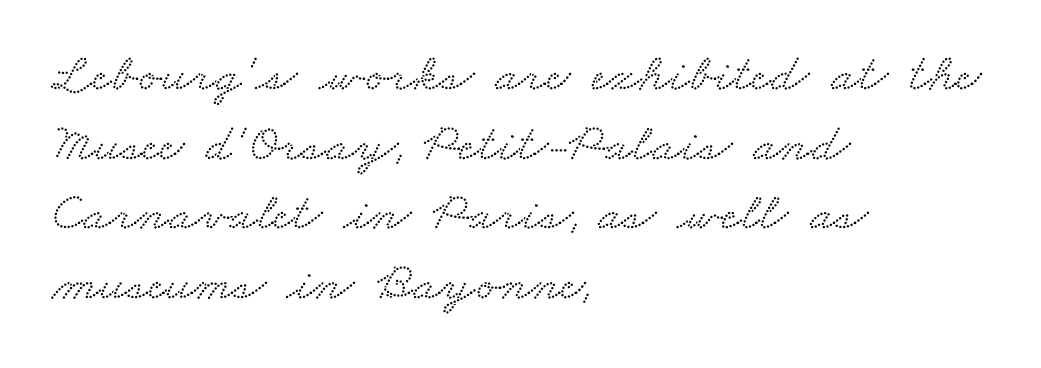
The image shows 54 px wide type; set left-aligned, normal line spacing (1.29x), normal letter spacing, not underlined; low stroke contrast and a small x-height.
